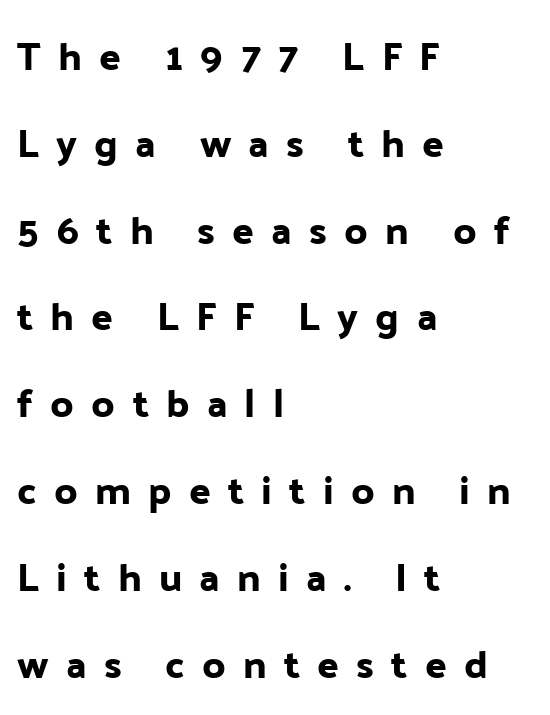
The specimen omits any rule beneath the text block's lines. What's the leading like? Stretched, with rows far apart. Every character sits straight up, as roman type does. The face used here is rendered with a markedly widened letterfit.
